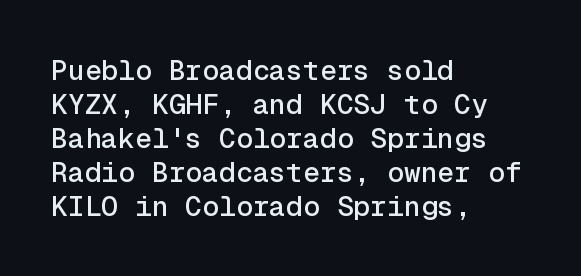
The image shows 28 px sans-serif type, upright, monospaced; set left-aligned, line spacing 1.21x, normal letter spacing, not underlined; a medium x-height.
